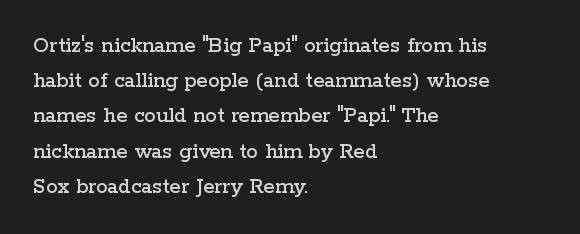
The image shows 23 px text type, upright; set left-aligned, normal line spacing (1.53x), normal letter spacing, not underlined.
